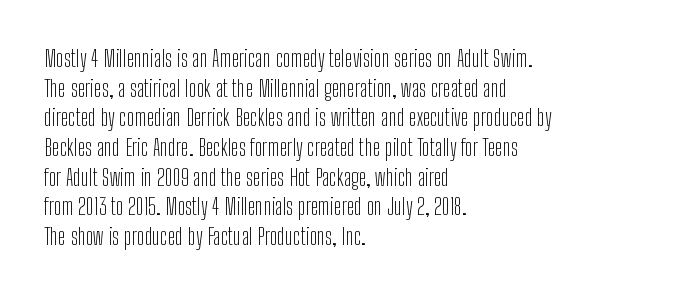
Q: Is the text bold? A: No.
Q: Is the text italic (slanted)? A: No, it is upright.
Q: Is the text underlined? A: No.
Q: How is the paragraph aligned? A: Left-aligned.
Q: Is the spacing between letters normal or unusually wide? A: Normal.
Q: Is the spacing between lines tight, normal or loose? A: Normal.
